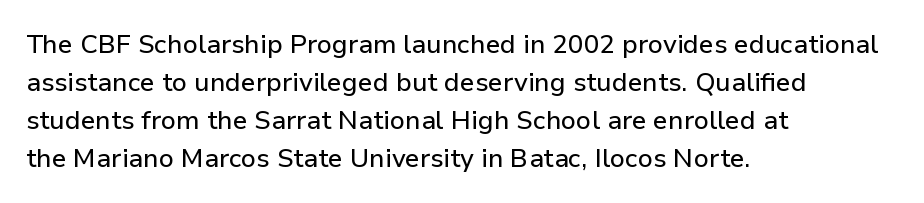
Vertical strokes here are truly vertical. Inter-character spacing is left at the font's built-in metrics. Beneath every word, the page is bare. The typesetter chose a ragged-right arrangement here. Quick note: interline space is typical.
